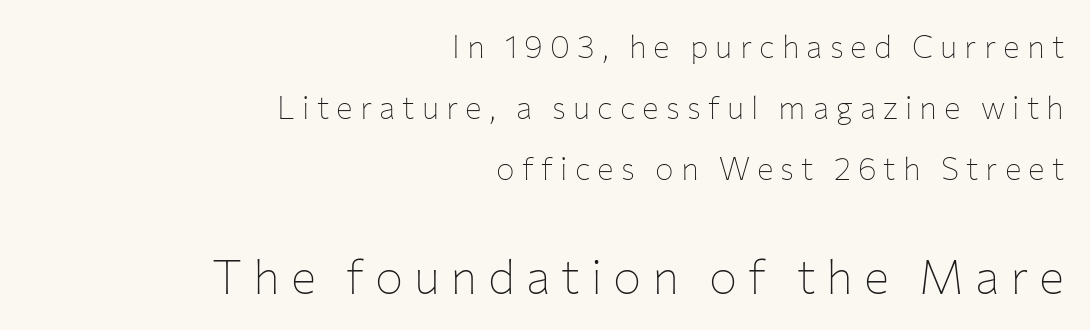
{"serif": "no", "italic": "no", "bold": "no", "weight": "thin", "width": "normal", "stroke_contrast": "low", "x_height": "medium", "monospaced": "no", "underline": "no", "align": "right", "line_spacing": "loose", "line_spacing_ratio": 1.96, "letter_spacing": "wide", "letter_spacing_em": 0.23, "larger_block": "second", "size_ratio": 1.52, "glyph_px": 47}
